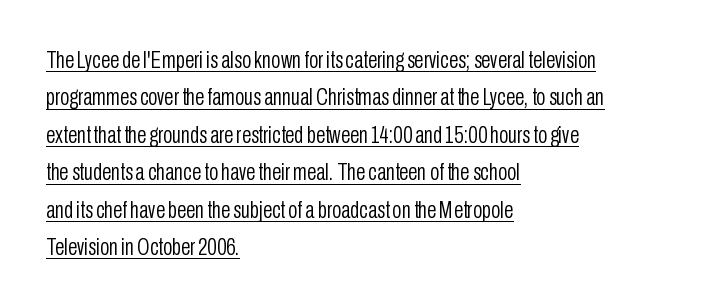
These lines keep a tight, regular rhythm from letter to letter. Teacher's note: observe the even left margin — that is flush-left alignment. The letterforms sit at book weight or below. Normally led — the rows are evenly, conventionally spaced. When letters stand straight like this, we call the style roman or upright.
